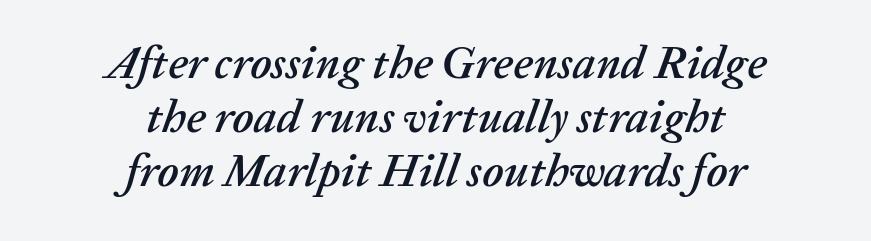
Descenders are the only things crossing below the line. Here the glyphs are tracked normally, forming tight word shapes. Do the characters align in a grid? No, the font is proportional. The rag falls on both sides of this text block equally. Slanted lettering throughout.
